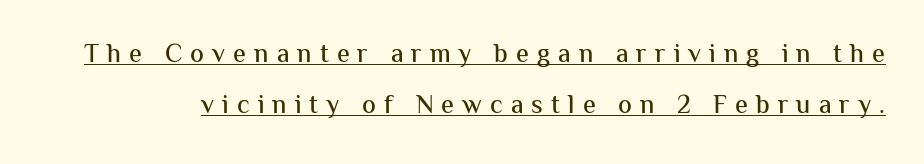
The font's upright variant was chosen for this text. Is the letter spacing exaggerated? Yes — the characters are pushed far apart. Looks like someone drew a line under every word here. Students, observe: this is what heavily led, spacious text looks like.
